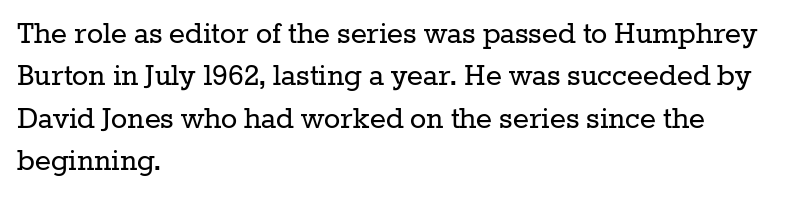
Descenders hang freely into open space. Words appear dense and cohesive because spacing is normal. Leading matches the norm, producing a regular column. Style check: upright.
